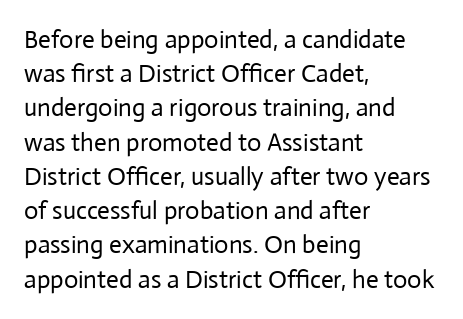
Q: Is the text bold? A: No.
Q: Is the text italic (slanted)? A: No, it is upright.
Q: Is the text underlined? A: No.
Q: How is the paragraph aligned? A: Left-aligned.
Q: Is the spacing between letters normal or unusually wide? A: Normal.
Q: Is the spacing between lines tight, normal or loose? A: Normal.
